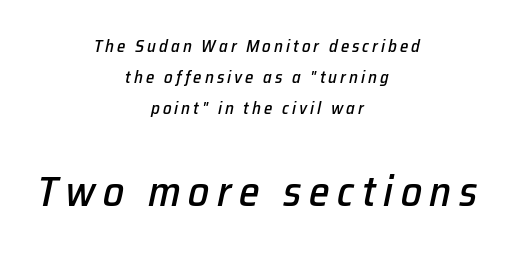
A centered setting, common on invitations and titles, is used for this passage. Every character sits at an angle, as italics do. Here the designer chose a conventional face with non-uniform glyph widths. The following chunk of copy outweighs the initial chunk in type size.
